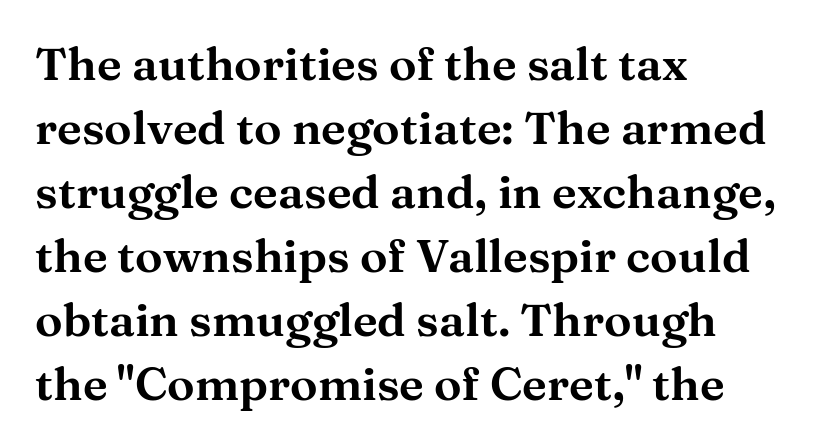
You can tell from the footed stems that serif type was used. Think of a printed novel: that variable character pitch is what you see here. Where is the straight margin? On the left. Horizontal bands of white between lines are of average thickness. The letters sit at their default tracking, neither squeezed nor spread.
